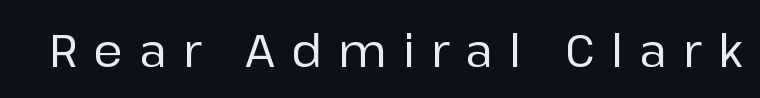
Check where the strokes stop: nothing finishes them off — pure sans. Students, note that the glyphs here are deliberately spaced far apart. The rendering uses natural spacing where letterforms have individual widths. Rule under the text: the space is simply empty. Posture: straight, roman, zero tilt.
